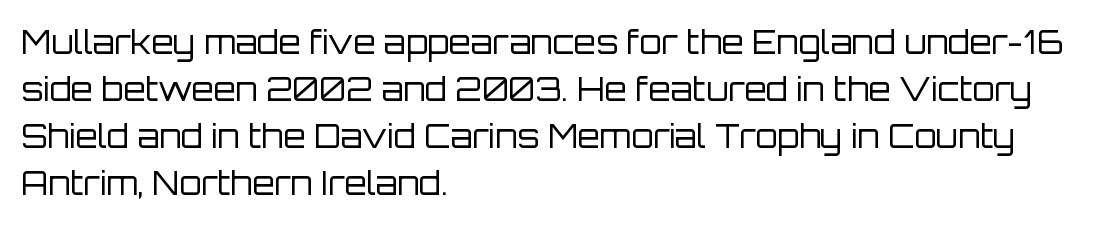
Compared with a typical body face, this is equally light or lighter still. Is there any slant? The stems are plumb. Type without underlining. Compared with typical body copy, the letter spacing here is the same. Unlike a traditional serif, this face leaves its strokes unadorned.
